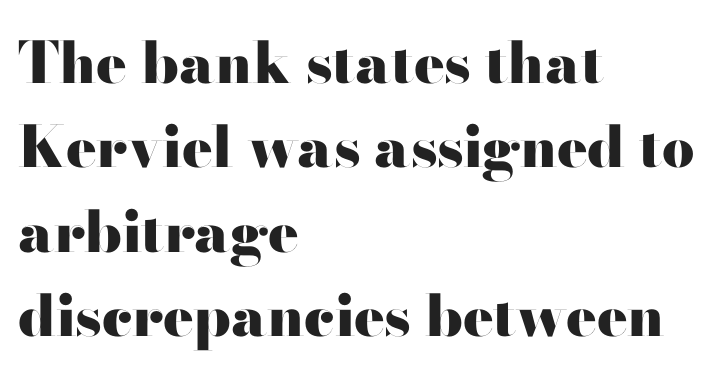
These lines sit exactly where default settings would place them. One-word summary of the alignment: left. Does the type have serifs? No, each stem ends abruptly. There is no visible air inserted between adjacent glyphs.
